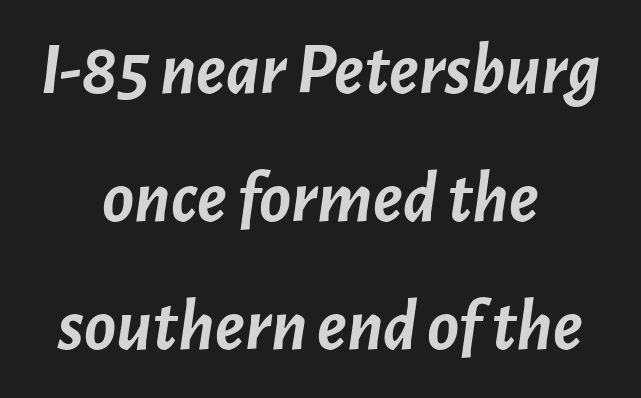
Would a proofreader flag this as italicized? Yes. The face used here is proportionally spaced, like ordinary book or web type. Standard letterfit; no display-style spreading of the glyphs. Any mark beneath the type? The region is blank. Layout note: lines centered. The strokes are fattened all the way to bold.
